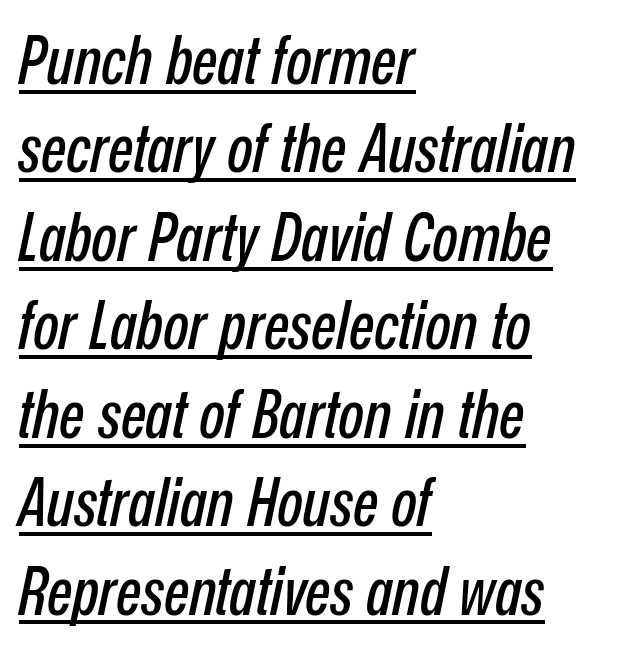
{"italic": "yes", "lean": "right", "slant_degrees": 12, "width": "condensed", "stroke_contrast": "low", "x_height": "medium", "monospaced": "no", "underline": "yes", "align": "left", "line_spacing": "normal", "line_spacing_ratio": 1.32, "letter_spacing": "normal", "letter_spacing_em": 0.0, "glyph_px": 67}
